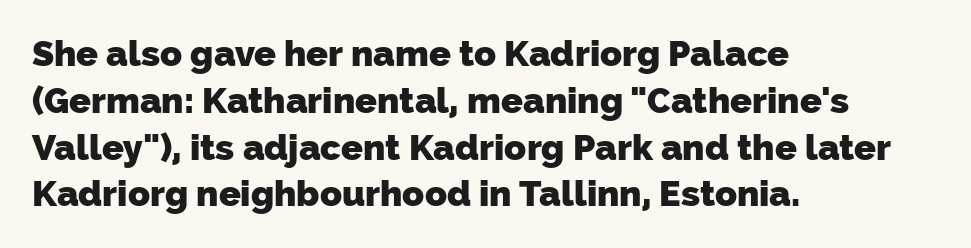
Is the block centered? No — it sits flush against the left margin. Words appear dense and cohesive because spacing is normal. Baseline-to-baseline distance is the conventional proportion of letter height. Look at the bottom of the vertical strokes: they stop flat, with no serifs. Note the varied advance widths — an 'i' is clearly narrower than an 'm'. The strip under each line holds only bare page.
